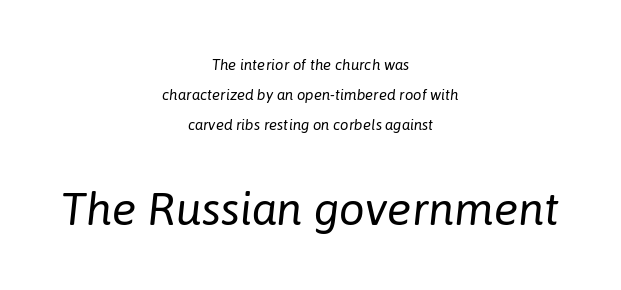
The text block is weighted toward neither margin, spreading evenly from the middle. Emphasis-style slanted type is in use. Short note: letters normally spaced. The rendering enlarges the type as you move from the upper chunk to the lower.
